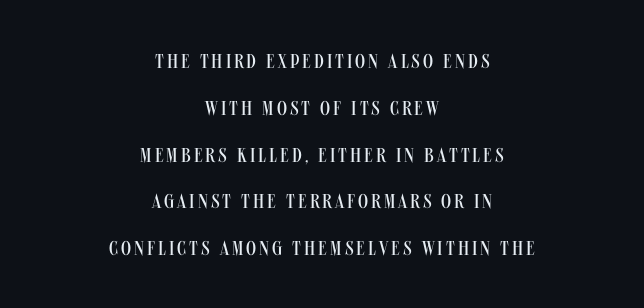
Has an underline been added? It has not. The cut favours lightness, reaching ordinary text weight at its darkest. The vertical gap from one line to the next is large. Teacher's note: observe the equal gaps on both sides — that is centered alignment.
